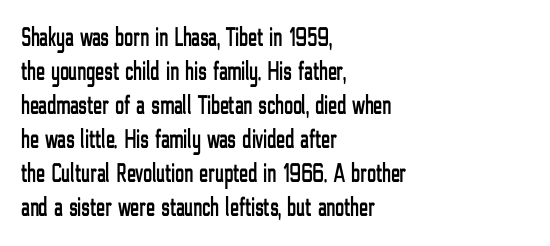
This sample uses plain, unmodified letter spacing. The setting favours the left margin, as ordinary paragraphs usually do. Does the lettering tilt? It doesn't — this is upright. Is there much room between lines? A standard amount, neither cramped nor airy.
